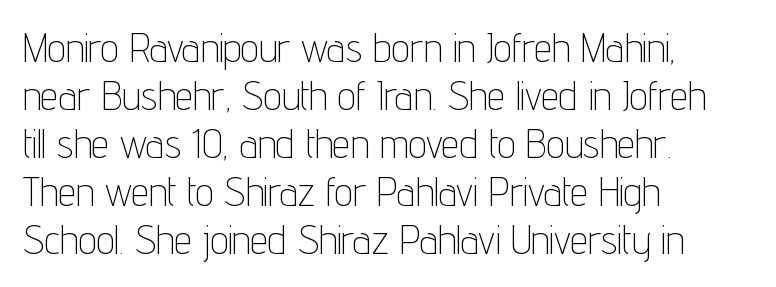
{"serif": "no", "italic": "no", "bold": "no", "weight": "thin", "width": "condensed", "stroke_contrast": "low", "x_height": "medium", "monospaced": "no", "underline": "no", "align": "left", "line_spacing_ratio": 1.2, "letter_spacing": "normal", "letter_spacing_em": 0.0, "glyph_px": 40}
